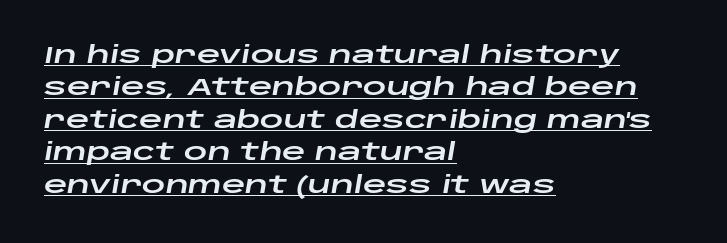
Underlining? Definitely there. Observe the lean: these are italic letterforms. Casual observation: everything's shoved over to the left. Compared with typical paragraphs, the rows here are spaced about the same. Between one letter and the next there's only the usual sliver of space.
